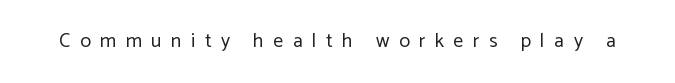
The image shows 20 px text type, upright; set unusually wide letter spacing (+0.47 em), not underlined.
